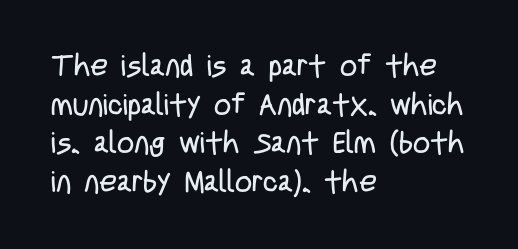
Regular leading. Do the letters lean? They stand straight. Default kerning and tracking; the words read as compact shapes. Leftover space on each line is placed entirely after the last word. Is this a sans? Yes — the strokes have no serifs.
